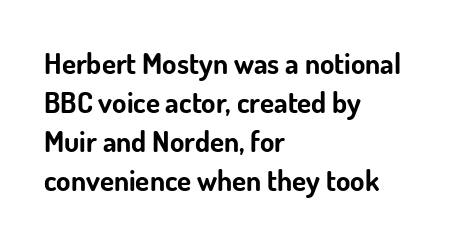
The image shows 29 px bold sans-serif type, upright; set left-aligned, normal line spacing (1.34x), normal letter spacing, not underlined; low stroke contrast and a small x-height.
